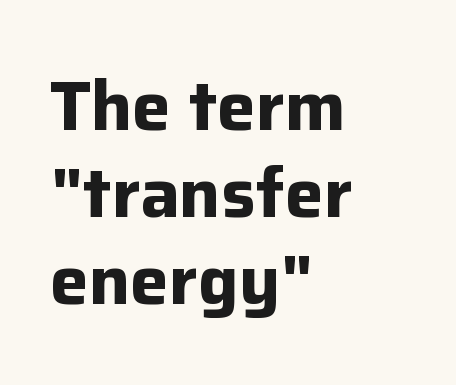
The image shows 70 px bold sans-serif type, upright; set left-aligned, line spacing 1.24x, normal letter spacing, not underlined; low stroke contrast and a medium x-height.
